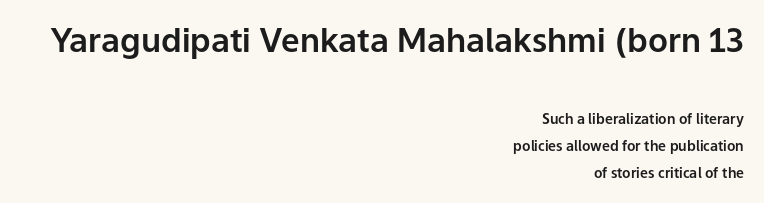
Q: Is the text italic (slanted)? A: No, it is upright.
Q: Is the typeface a serif or a sans-serif typeface? A: Sans-serif.
Q: Is the text underlined? A: No.
Q: How is the paragraph aligned? A: Right-aligned.
Q: Is the spacing between letters normal or unusually wide? A: Normal.
Q: Is the spacing between lines tight, normal or loose? A: Loose.
Q: Which block of text is set in a larger size, the first (top) or the second (bottom)? A: The first (top) one.
Q: Width (condensed, normal, or wide)? A: Normal.
Q: Stroke contrast? A: Low.
Q: x-height? A: Medium.
Q: Monospaced? A: No.
